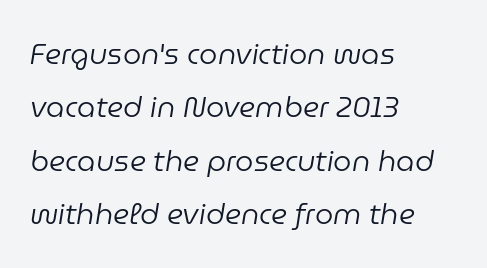
These lines keep a tight, regular rhythm from letter to letter. Spacing verdict: proportional, widths tailored to each character. Descenders are the only things crossing below the line. Unbolded letterforms with no extra heft. Rendered with sloped, italic letterforms.
